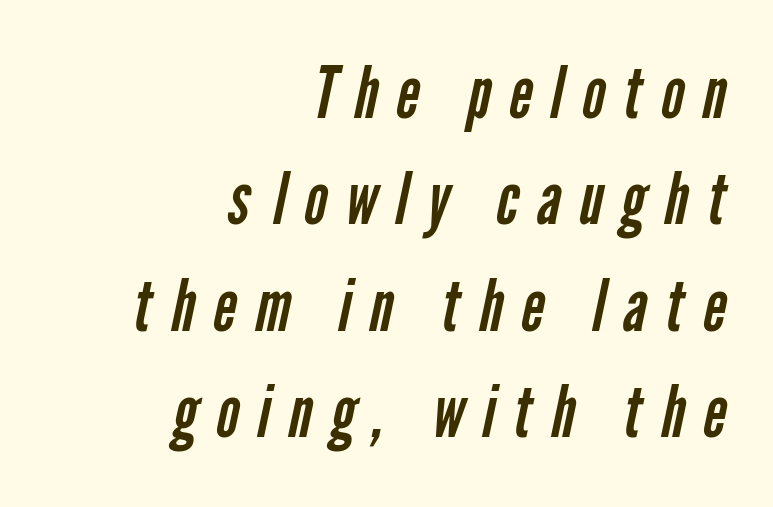
The image shows 71 px regular-weight, condensed sans-serif type; set right-aligned, normal line spacing (1.5x), unusually wide letter spacing (+0.26 em), not underlined; low stroke contrast and a medium x-height.
